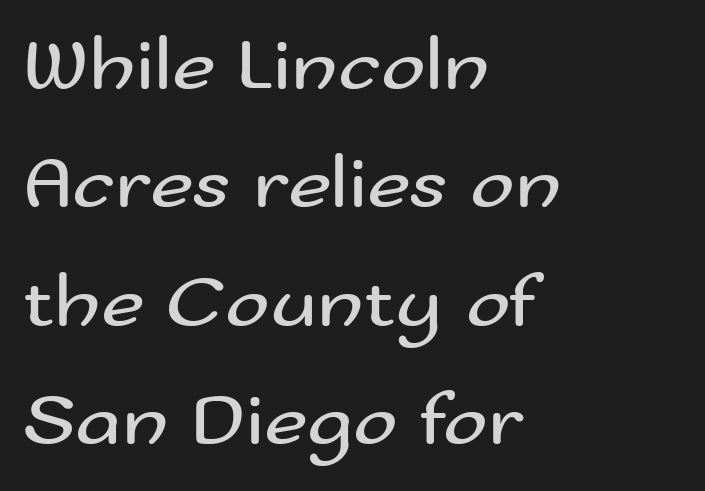
The letters stand straight up with perfectly vertical stems. Caption: standard tracking, unaltered. The designer left line spacing at the default. Spacing verdict: proportional, widths tailored to each character.
